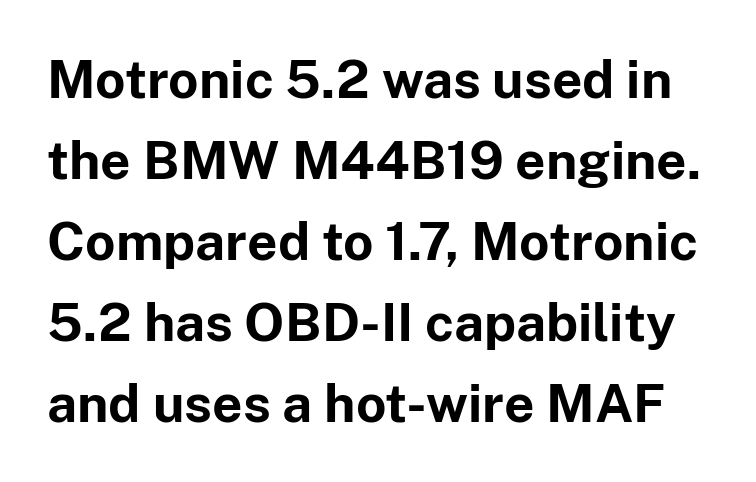
{"serif": "no", "italic": "no", "bold": "yes", "weight": "bold", "width": "normal", "stroke_contrast": "low", "x_height": "medium", "monospaced": "no", "underline": "no", "line_spacing": "normal", "line_spacing_ratio": 1.53, "letter_spacing": "normal", "letter_spacing_em": 0.0, "glyph_px": 53}
